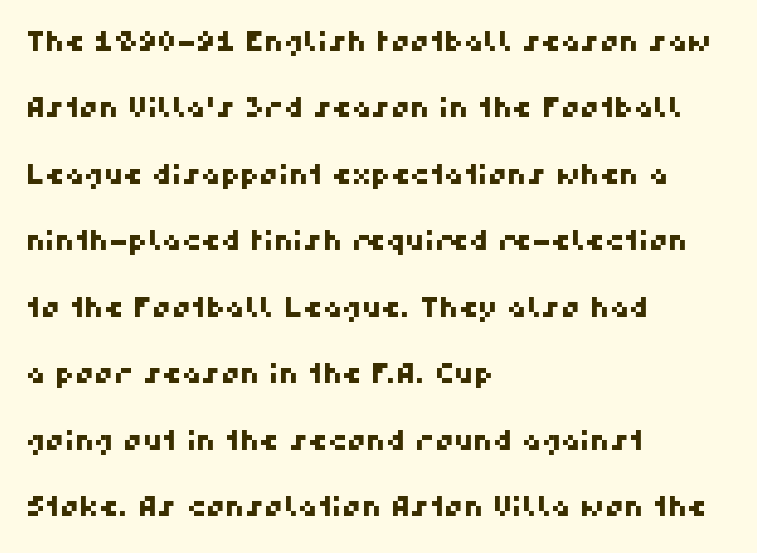
Nobody touched the tracking dial on this one. Every row of glyphs begins at an identical x-position on the left. Baseline-to-baseline distance is far greater than the letter height. Nobody drew a line under any word here.
